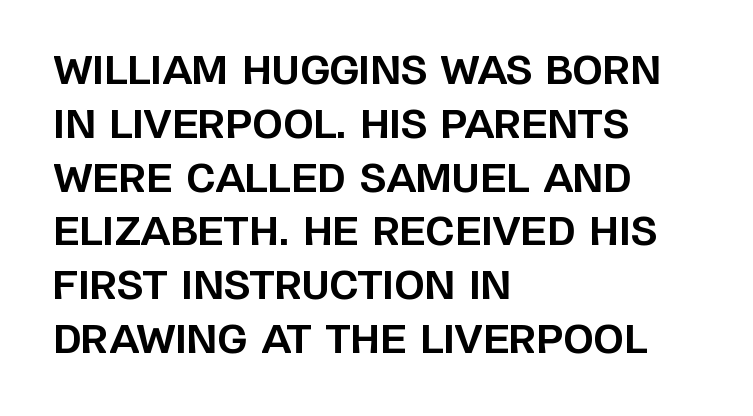
{"serif": "no", "italic": "no", "bold": "yes", "weight": "bold", "width": "normal", "stroke_contrast": "low", "x_height": "large", "monospaced": "no", "underline": "no", "align": "left", "line_spacing": "normal", "line_spacing_ratio": 1.38, "letter_spacing": "normal", "letter_spacing_em": 0.0, "glyph_px": 39}
